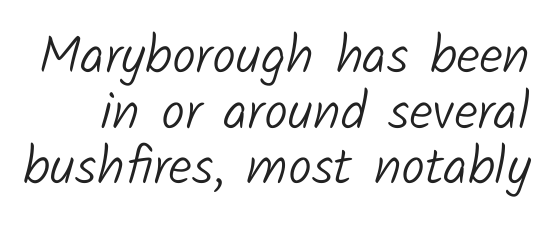
{"serif": "no", "bold": "no", "weight": "light", "width": "normal", "stroke_contrast": "low", "x_height": "medium", "monospaced": "no", "underline": "no", "line_spacing": "tight", "line_spacing_ratio": 1.05, "letter_spacing": "normal", "letter_spacing_em": 0.0, "glyph_px": 53}
